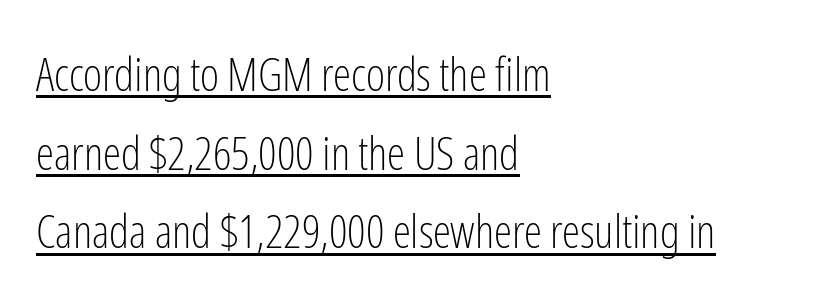
The image shows 46 px light, condensed sans-serif type, upright; set left-aligned, line spacing 1.71x, normal letter spacing, underlined; low stroke contrast and a medium x-height.
